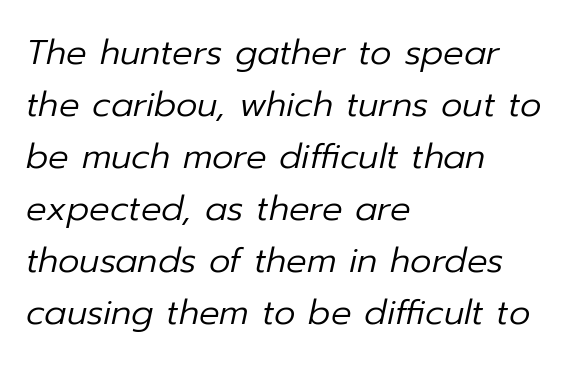
Q: Is the text bold? A: No.
Q: Is the text italic (slanted)? A: Yes, it leans right by about 12 degrees.
Q: Is the text underlined? A: No.
Q: How is the paragraph aligned? A: Left-aligned.
Q: Is the spacing between letters normal or unusually wide? A: Normal.
Q: Is the spacing between lines tight, normal or loose? A: Normal.
Q: Width (condensed, normal, or wide)? A: Normal.
Q: Stroke contrast? A: Low.
Q: x-height? A: Medium.
Q: Monospaced? A: No.
